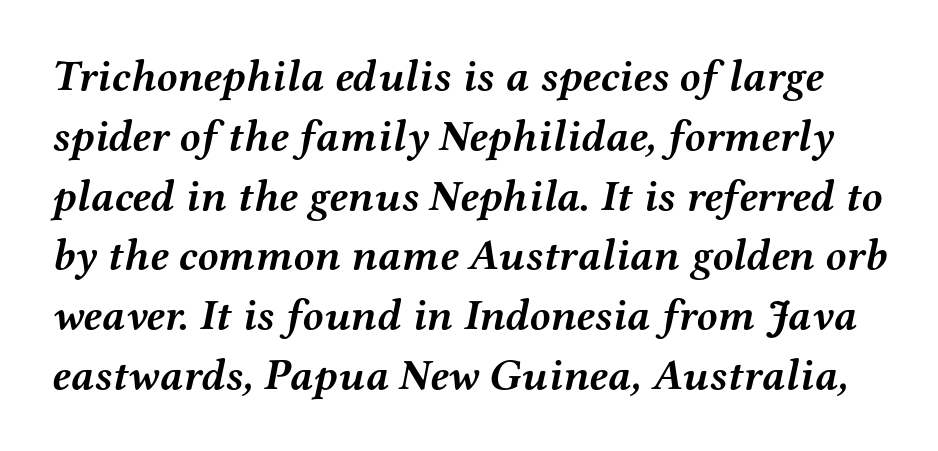
Chunky letters — that's bold for sure. In terms of posture, this sample is oblique. You could call the tracking neutral — neither tight nor loose. Descenders hang freely into open space. Regarding serifs, this sample has them. Horizontal bands of white between lines are of average thickness.
